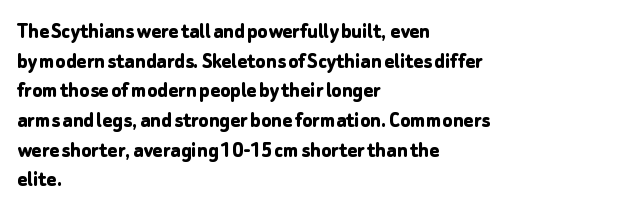
{"italic": "no", "bold": "yes", "underline": "no", "align": "left", "line_spacing": "normal", "line_spacing_ratio": 1.29, "letter_spacing": "normal", "letter_spacing_em": 0.0, "glyph_px": 23}
